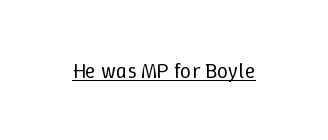
The image shows 22 px text type, upright; set normal letter spacing, underlined.
